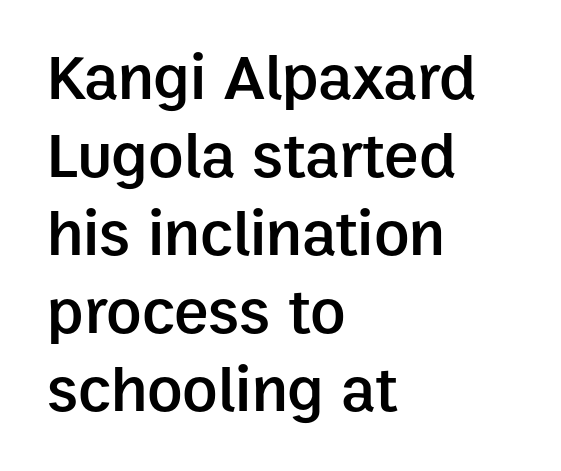
{"serif": "no", "italic": "no", "bold": "semi", "weight": "semibold", "width": "normal", "stroke_contrast": "low", "x_height": "medium", "monospaced": "no", "underline": "no", "align": "left", "line_spacing_ratio": 1.2, "letter_spacing": "normal", "letter_spacing_em": 0.0, "glyph_px": 65}
